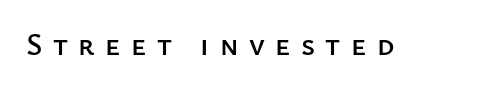
The image shows 31 px sans-serif type, upright; set unusually wide letter spacing (+0.34 em), not underlined; low stroke contrast and a medium x-height.
